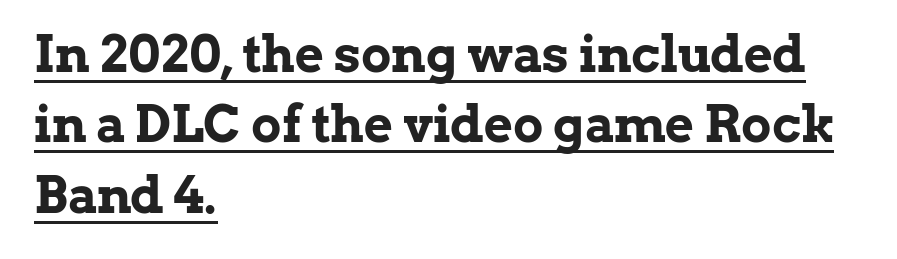
The typesetting leans heavy: a genuine bold. This sample uses an upright cut, with every glyph sitting square on the baseline. Students, observe the line beneath the letters — that is underlining. The rendering uses natural spacing where letterforms have individual widths.
